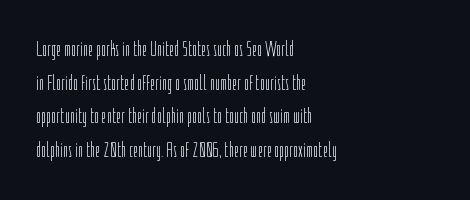
{"italic": "no", "bold": "no", "underline": "no", "align": "left", "line_spacing": "normal", "line_spacing_ratio": 1.53, "letter_spacing": "normal", "letter_spacing_em": 0.0, "glyph_px": 22}
